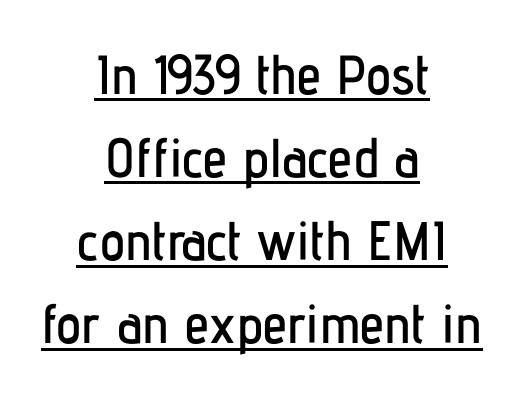
Notice how the passage keeps no hard edge, just a central spine. Standard letterfit; no display-style spreading of the glyphs. Rows of type keep a routine distance in the vertical direction. Quick note: underline on. The face used here is proportionally spaced, like ordinary book or web type. The lettering stays uniformly vertical, giving the passage a roman look.
